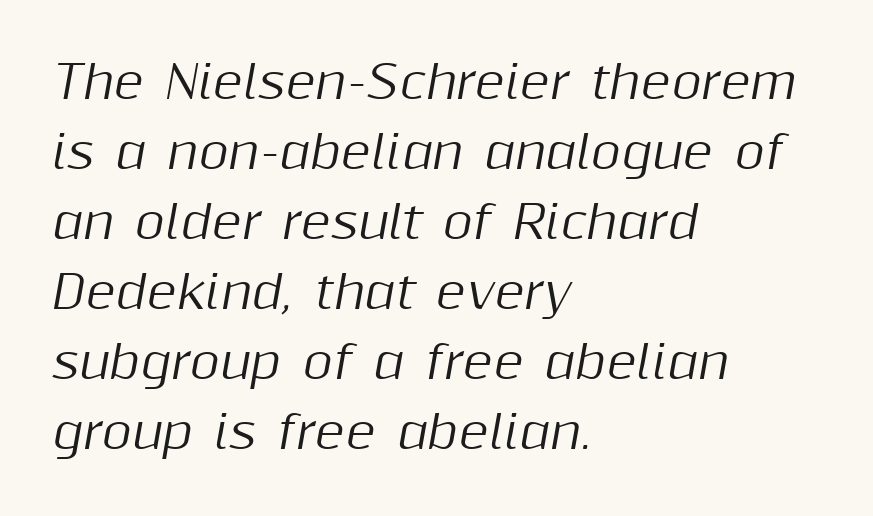
Q: Is the text italic (slanted)? A: Yes, it leans right by about 10 degrees.
Q: Is the text underlined? A: No.
Q: How is the paragraph aligned? A: Left-aligned.
Q: Is the spacing between letters normal or unusually wide? A: Normal.
Q: Is the spacing between lines tight, normal or loose? A: Normal.
Q: Width (condensed, normal, or wide)? A: Normal.
Q: Stroke contrast? A: Medium.
Q: x-height? A: Medium.
Q: Monospaced? A: No.
